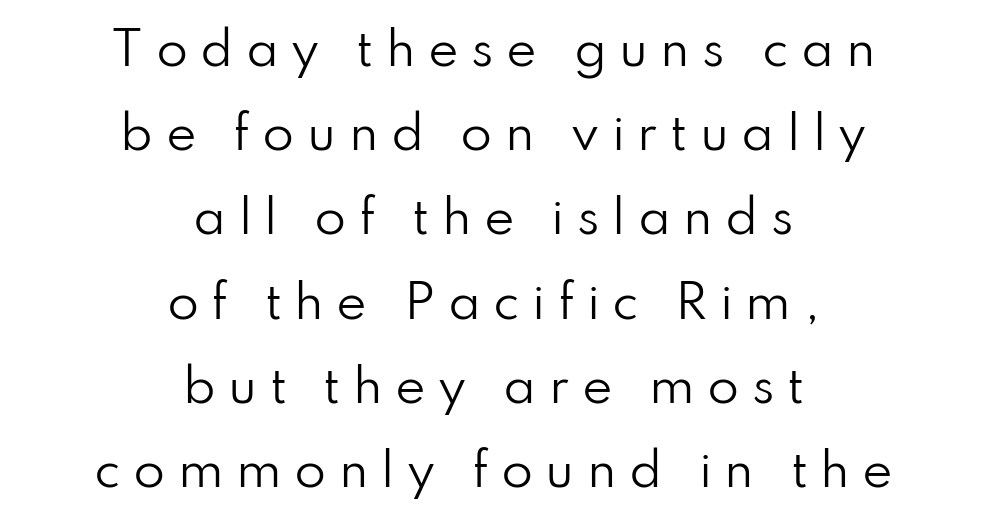
This is roman type, the default non-slanted kind. Horizontally, the lines are justified to the midpoint only. This is not heavy type; no bold has been used. Each word looks stretched out because of the extra space between its letters.
